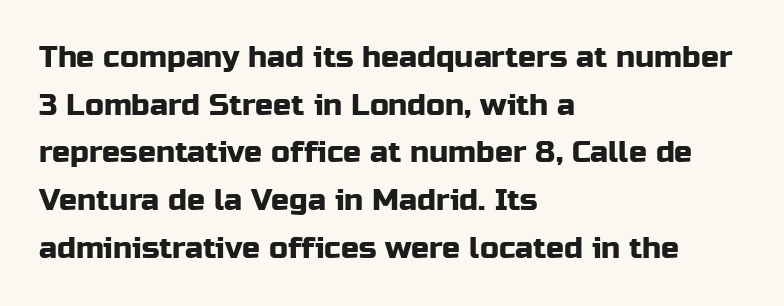
{"serif": "no", "italic": "no", "width": "normal", "stroke_contrast": "low", "x_height": "medium", "monospaced": "no", "underline": "no", "align": "left", "line_spacing": "normal", "line_spacing_ratio": 1.59, "letter_spacing": "normal", "letter_spacing_em": 0.0, "glyph_px": 30}
